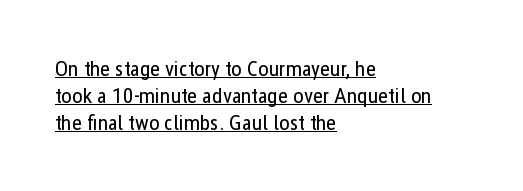
Q: Is the text bold? A: No.
Q: Is the text italic (slanted)? A: No, it is upright.
Q: Is the text underlined? A: Yes.
Q: How is the paragraph aligned? A: Left-aligned.
Q: Is the spacing between letters normal or unusually wide? A: Normal.
